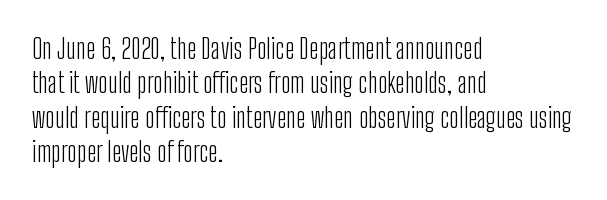
The image shows 27 px text type, upright; set left-aligned, normal line spacing (1.27x), normal letter spacing, not underlined.
